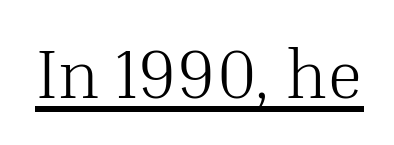
The image shows 68 px light serif type, upright; set normal letter spacing, underlined; medium stroke contrast and a medium x-height.
